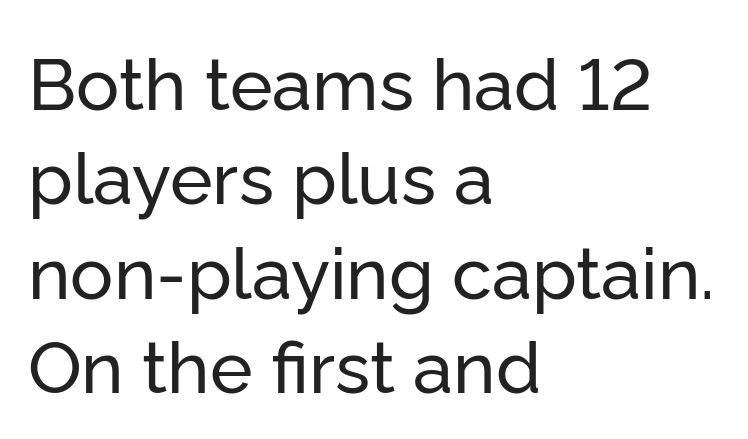
Q: Is the text italic (slanted)? A: No, it is upright.
Q: Is the typeface a serif or a sans-serif typeface? A: Sans-serif.
Q: Is the text underlined? A: No.
Q: How is the paragraph aligned? A: Left-aligned.
Q: Is the spacing between letters normal or unusually wide? A: Normal.
Q: Is the spacing between lines tight, normal or loose? A: Normal.
Q: Width (condensed, normal, or wide)? A: Normal.
Q: Stroke contrast? A: Low.
Q: x-height? A: Medium.
Q: Monospaced? A: No.
